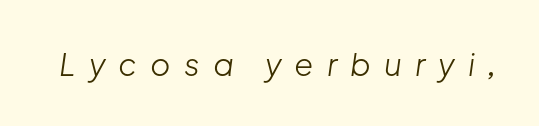
An italicized treatment has been applied to the whole sample. A clean baseline with only descenders dipping below it. Proportional: the letters do not fall into vertical columns. Caption: face not bold, strokes unweighted. In terms of letterspacing, this is a distinctly airy, spread setting.
